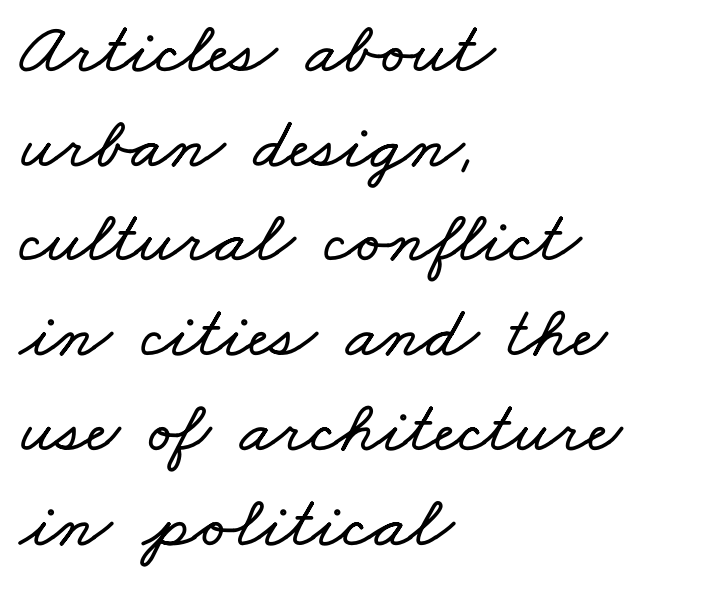
The image shows 74 px wide type; set left-aligned, normal line spacing (1.28x), normal letter spacing, not underlined; low stroke contrast and a small x-height.
